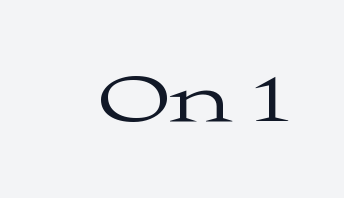
{"serif": "yes", "italic": "no", "bold": "no", "weight": "regular", "width": "wide", "stroke_contrast": "medium", "x_height": "medium", "monospaced": "no", "underline": "no", "letter_spacing": "normal", "letter_spacing_em": 0.0, "glyph_px": 72}
